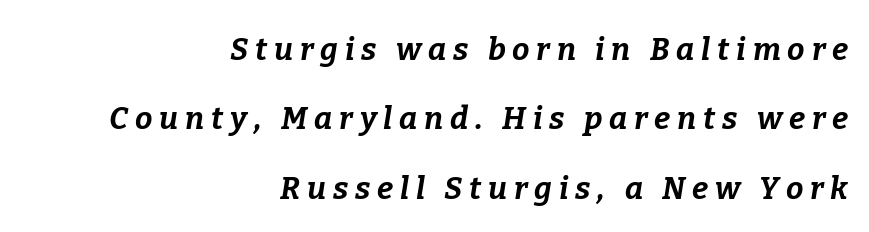
{"italic": "yes", "lean": "right", "slant_degrees": 9, "bold": "yes", "weight": "bold", "width": "normal", "stroke_contrast": "low", "x_height": "medium", "monospaced": "no", "underline": "no", "align": "right", "line_spacing": "loose", "line_spacing_ratio": 2.24, "letter_spacing": "wide", "letter_spacing_em": 0.22, "glyph_px": 31}
